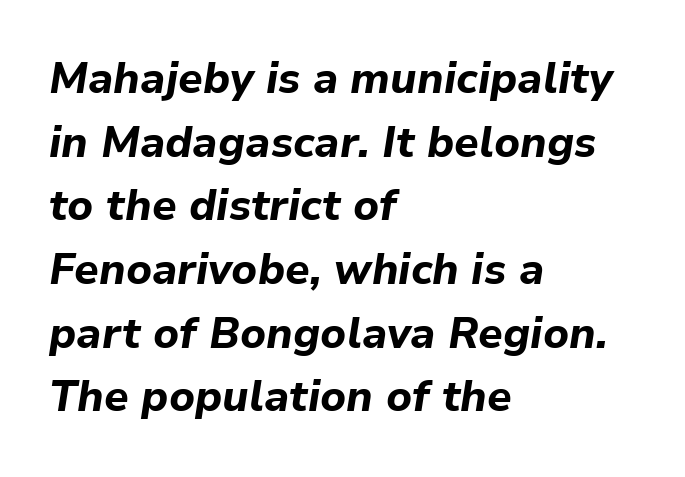
Q: Is the text bold? A: Yes.
Q: Is the text italic (slanted)? A: Yes, it leans right by about 9 degrees.
Q: Is the text underlined? A: No.
Q: How is the paragraph aligned? A: Left-aligned.
Q: Is the spacing between letters normal or unusually wide? A: Normal.
Q: Is the spacing between lines tight, normal or loose? A: Normal.
Q: Width (condensed, normal, or wide)? A: Normal.
Q: Stroke contrast? A: Low.
Q: x-height? A: Medium.
Q: Monospaced? A: No.
